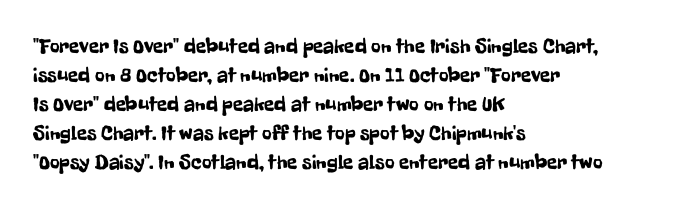
Q: Is the text italic (slanted)? A: No, it is upright.
Q: Is the text underlined? A: No.
Q: How is the paragraph aligned? A: Left-aligned.
Q: Is the spacing between letters normal or unusually wide? A: Normal.
Q: Is the spacing between lines tight, normal or loose? A: Normal.
